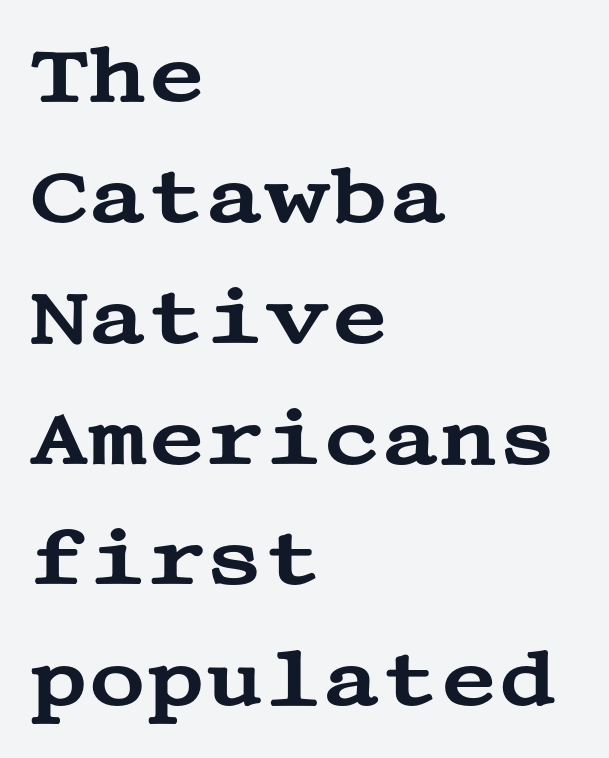
Teacher's note: observe the even left margin — that is flush-left alignment. The rendering uses a moderate line-height, typical for paragraphs. Check under the words: just untouched page. The passage shown is typeset with a serif family. It's the straight-up-and-down kind of type. Standard letterfit; no display-style spreading of the glyphs.
